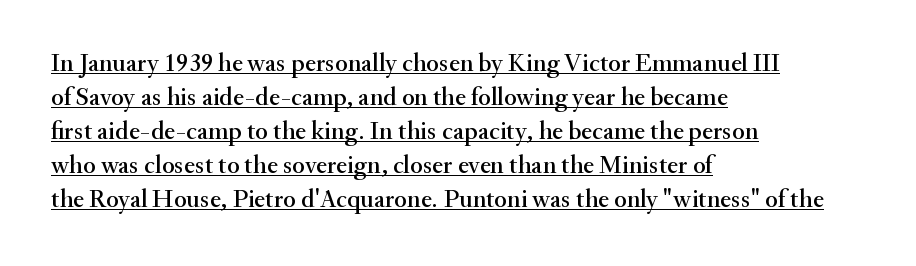
Vertical spacing — default. Letter spacing: default. The typesetter has applied underlining to the passage shown. The compositor pushed each line to the left boundary.
